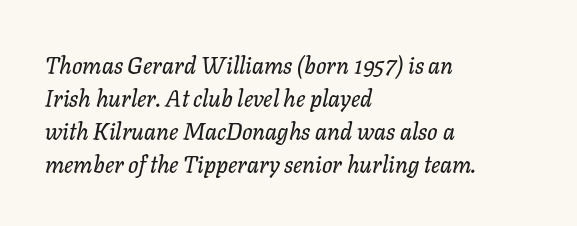
Q: Is the text italic (slanted)? A: Yes, it leans right by about 11 degrees.
Q: Is the text underlined? A: No.
Q: How is the paragraph aligned? A: Left-aligned.
Q: Is the spacing between letters normal or unusually wide? A: Normal.
Q: Is the spacing between lines tight, normal or loose? A: Normal.
